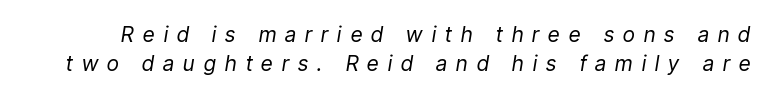
These glyphs show unthickened strokes, regular width or finer. The glyphs look as if they've been sheared to an angle. Characters follow at a spacing far wider than the type designer built in. Horizontal bands of white between lines are of average thickness.
